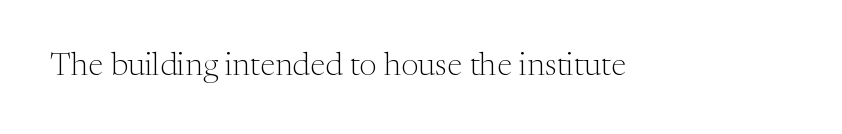
{"serif": "yes", "italic": "no", "bold": "no", "weight": "light", "width": "normal", "stroke_contrast": "medium", "x_height": "medium", "monospaced": "no", "underline": "no", "letter_spacing": "normal", "letter_spacing_em": 0.0, "glyph_px": 33}
